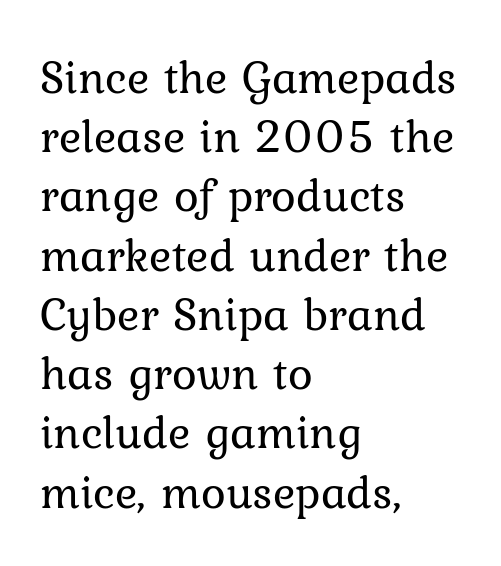
Q: Is the text bold? A: No.
Q: Is the text italic (slanted)? A: No, it is upright.
Q: Is the text underlined? A: No.
Q: How is the paragraph aligned? A: Left-aligned.
Q: Is the spacing between letters normal or unusually wide? A: Normal.
Q: Is the spacing between lines tight, normal or loose? A: Normal.
Q: Width (condensed, normal, or wide)? A: Normal.
Q: Stroke contrast? A: Low.
Q: x-height? A: Medium.
Q: Monospaced? A: No.
